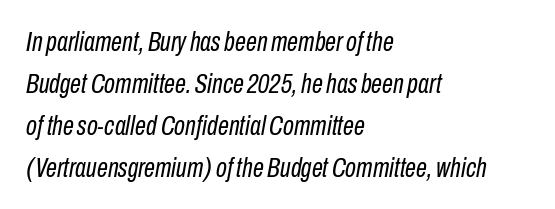
The image shows 28 px regular-weight, condensed type, italic (leaning right); set left-aligned, normal line spacing (1.5x), normal letter spacing, not underlined; low stroke contrast and a medium x-height.
